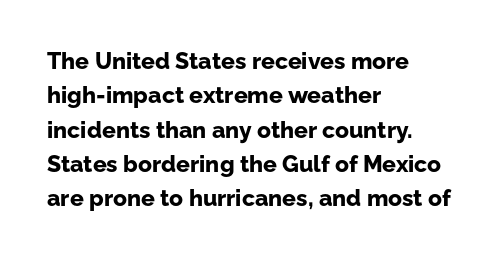
{"italic": "no", "bold": "yes", "underline": "no", "align": "left", "line_spacing": "normal", "line_spacing_ratio": 1.49, "letter_spacing": "normal", "letter_spacing_em": 0.0, "glyph_px": 23}
